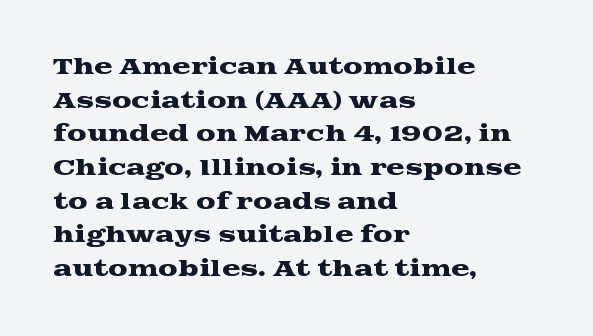
One glance says typical: line gaps are just what's usual. The letters stand upright; this is a roman face. The gap between lines stays unmarked. These lines keep a tight, regular rhythm from letter to letter. Casual observation: everything's shoved over to the left.
